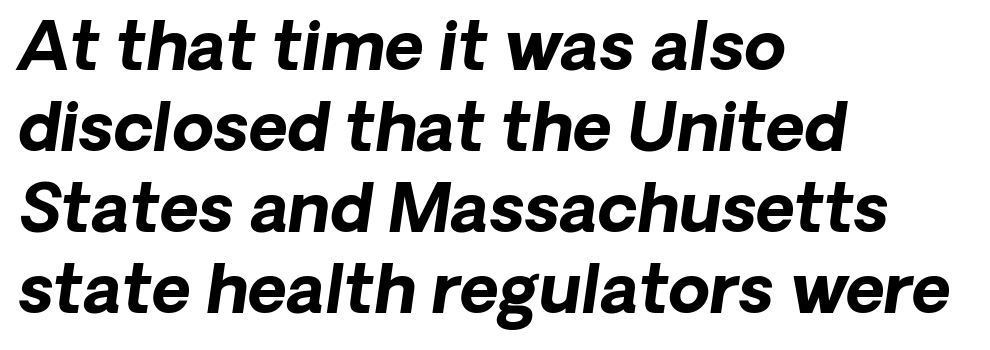
The image shows 67 px bold sans-serif type; set left-aligned, line spacing 1.21x, normal letter spacing, not underlined; low stroke contrast and a medium x-height.
